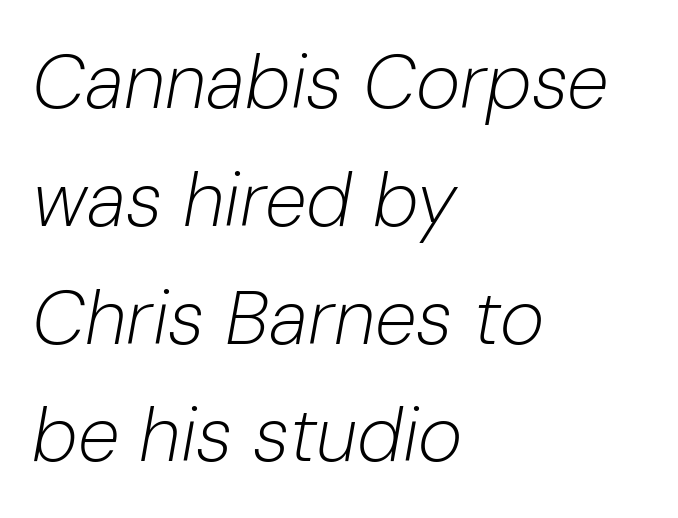
The image shows 76 px light type, italic (leaning right); set left-aligned, normal line spacing (1.55x), normal letter spacing, not underlined; low stroke contrast and a medium x-height.
